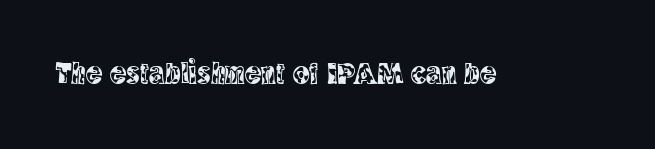
The image shows 31 px condensed serif type, upright; set normal letter spacing, not underlined; a large x-height.
